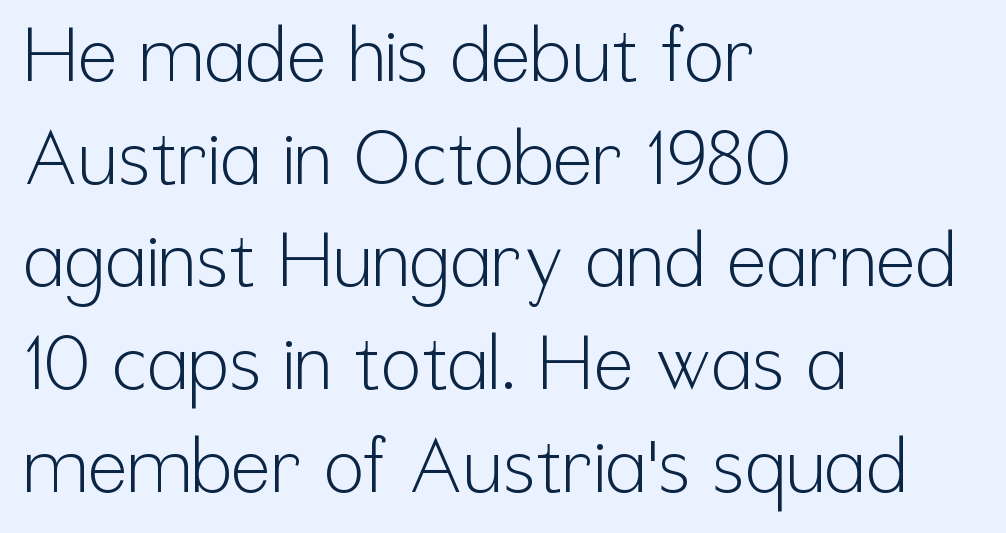
{"serif": "no", "italic": "no", "bold": "no", "weight": "light", "width": "condensed", "stroke_contrast": "low", "x_height": "medium", "monospaced": "no", "underline": "no", "align": "left", "line_spacing": "normal", "line_spacing_ratio": 1.37, "letter_spacing": "normal", "letter_spacing_em": 0.0, "glyph_px": 75}
